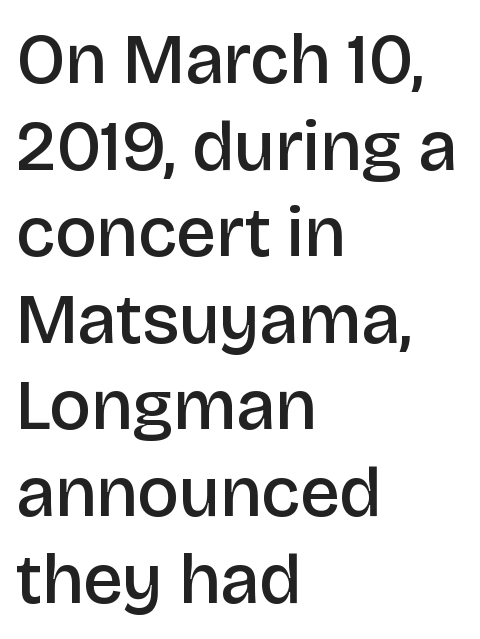
The image shows 71 px semibold sans-serif type, upright; set left-aligned, line spacing 1.22x, normal letter spacing, not underlined; low stroke contrast and a large x-height.
